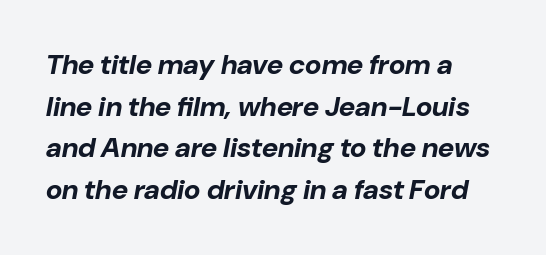
Q: Is the text bold? A: Yes.
Q: Is the text italic (slanted)? A: Yes, it leans right by about 10 degrees.
Q: Is the text underlined? A: No.
Q: How is the paragraph aligned? A: Left-aligned.
Q: Is the spacing between letters normal or unusually wide? A: Normal.
Q: Is the spacing between lines tight, normal or loose? A: Normal.
Q: Width (condensed, normal, or wide)? A: Normal.
Q: Stroke contrast? A: Low.
Q: x-height? A: Medium.
Q: Monospaced? A: No.
